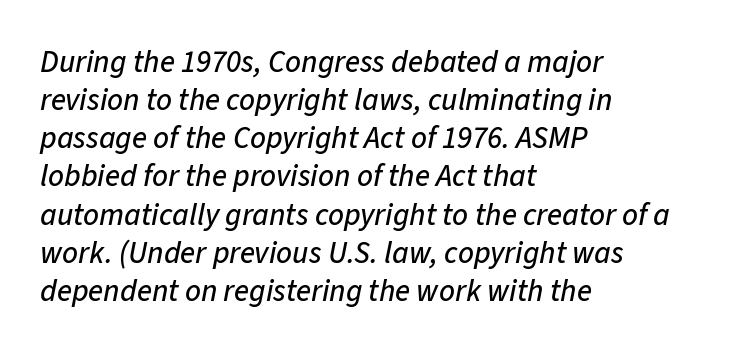
The letters advance in unequal steps, a hallmark of proportional type. The space directly below the letters is spotless. These lines stack with their left ends in a neat column. The type is set solid horizontally, with unmodified tracking. Tall strokes in this sample are angled rather than plumb.
